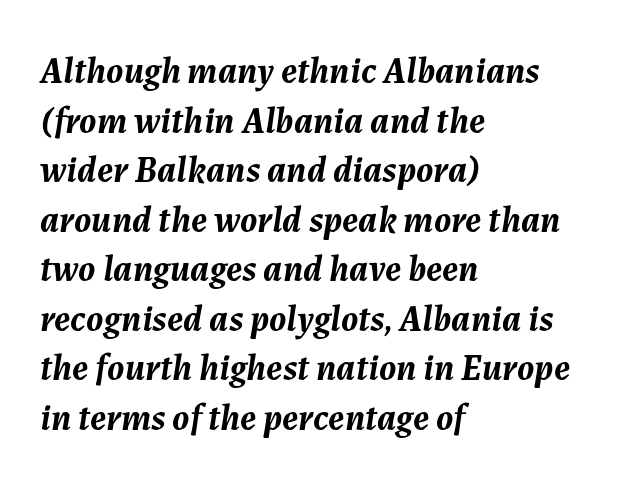
Q: Is the text bold? A: Yes.
Q: Is the text italic (slanted)? A: Yes, it leans right by about 7 degrees.
Q: Is the text underlined? A: No.
Q: How is the paragraph aligned? A: Left-aligned.
Q: Is the spacing between letters normal or unusually wide? A: Normal.
Q: Is the spacing between lines tight, normal or loose? A: Normal.
Q: Width (condensed, normal, or wide)? A: Normal.
Q: Stroke contrast? A: Medium.
Q: x-height? A: Medium.
Q: Monospaced? A: No.
